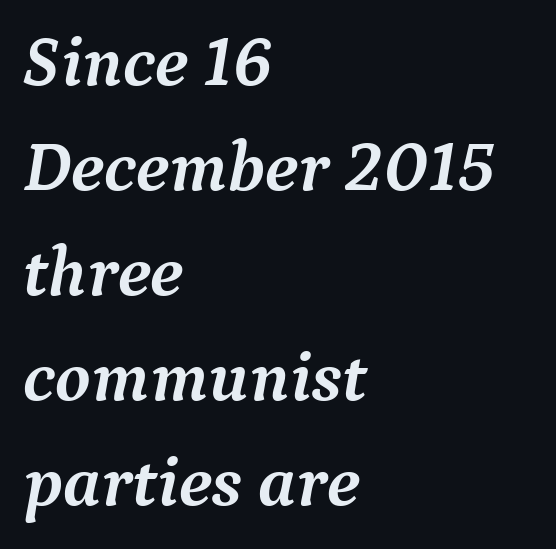
{"serif": "yes", "italic": "yes", "lean": "right", "slant_degrees": 9, "bold": "yes", "weight": "semibold", "width": "normal", "stroke_contrast": "medium", "x_height": "medium", "monospaced": "no", "underline": "no", "align": "left", "line_spacing": "normal", "line_spacing_ratio": 1.46, "letter_spacing": "normal", "letter_spacing_em": 0.0, "glyph_px": 72}
